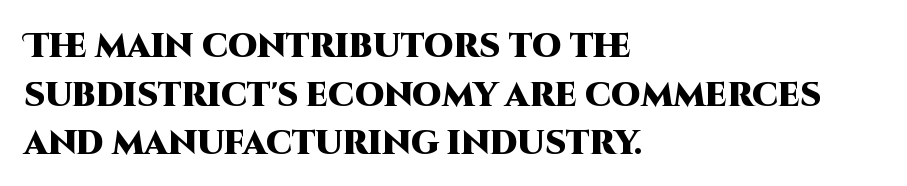
{"serif": "no", "italic": "no", "bold": "yes", "weight": "heavy", "width": "normal", "stroke_contrast": "high", "x_height": "large", "monospaced": "no", "underline": "no", "align": "left", "line_spacing": "normal", "line_spacing_ratio": 1.47, "letter_spacing": "normal", "letter_spacing_em": 0.0, "glyph_px": 33}
